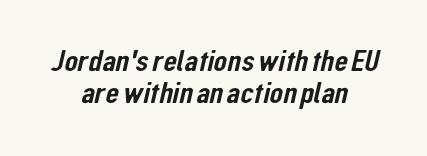
The image shows 31 px condensed sans-serif type; set centered, tight line spacing (1.02x), normal letter spacing, not underlined; low stroke contrast and a medium x-height.
